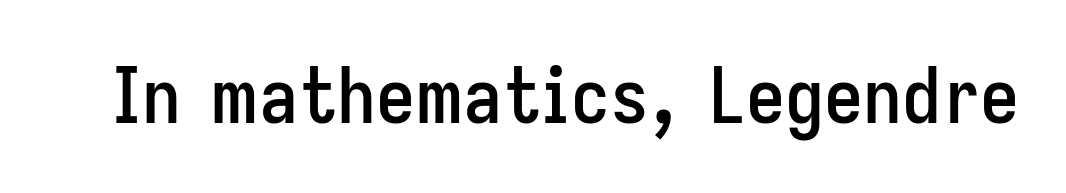
These lines are rendered in a variable-pitch font. These lines keep a tight, regular rhythm from letter to letter. Typographically, this falls in the sans-serif category. This is roman type, the default non-slanted kind. Plain, unruled lines of type.
